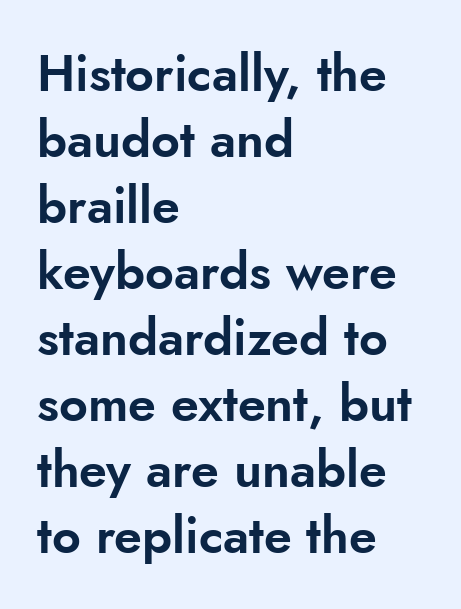
{"serif": "no", "italic": "no", "width": "normal", "stroke_contrast": "low", "x_height": "small", "monospaced": "no", "underline": "no", "align": "left", "line_spacing": "normal", "line_spacing_ratio": 1.32, "letter_spacing": "normal", "letter_spacing_em": 0.0, "glyph_px": 50}
